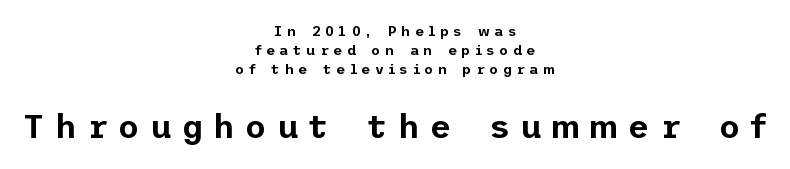
Q: Is the text italic (slanted)? A: No, it is upright.
Q: Is the typeface a serif or a sans-serif typeface? A: Sans-serif.
Q: Is the text underlined? A: No.
Q: How is the paragraph aligned? A: Centered.
Q: Is the spacing between letters normal or unusually wide? A: Unusually wide.
Q: Is the spacing between lines tight, normal or loose? A: Normal.
Q: Which block of text is set in a larger size, the first (top) or the second (bottom)? A: The second (bottom) one.
Q: Width (condensed, normal, or wide)? A: Normal.
Q: Stroke contrast? A: Low.
Q: x-height? A: Medium.
